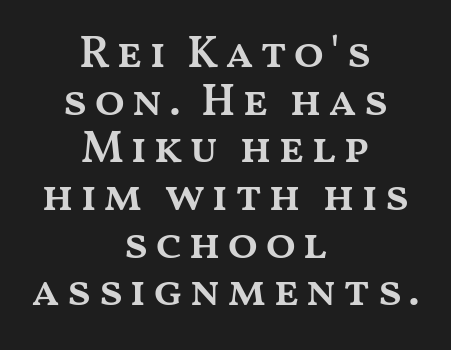
The letters advance in unequal steps, a hallmark of proportional type. Designer's note — italics off, roman on. The area under the type is left untouched. Quick note: interline space is minimal. Reading down the block, each line starts at a different indent, mirrored at its end.
